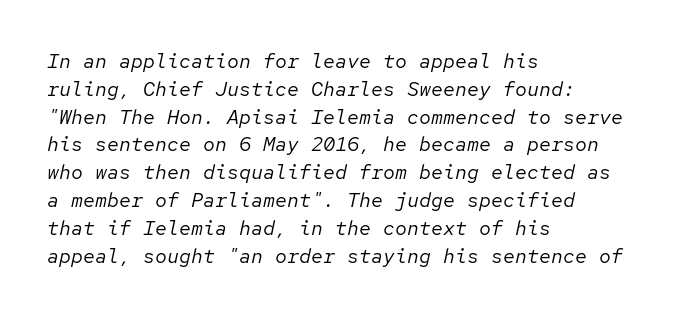
{"italic": "yes", "lean": "right", "slant_degrees": 12, "bold": "no", "underline": "no", "align": "left", "line_spacing": "normal", "line_spacing_ratio": 1.39, "letter_spacing": "normal", "letter_spacing_em": 0.0, "glyph_px": 20}
